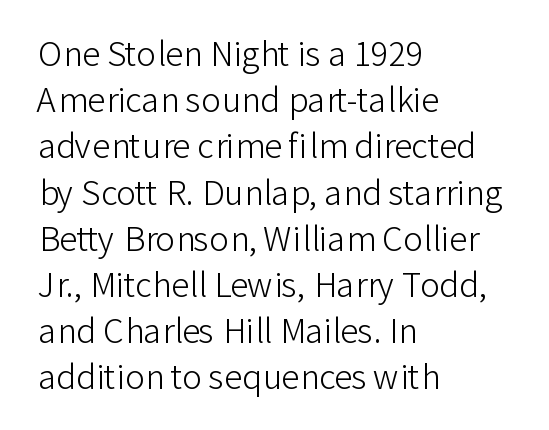
{"serif": "no", "italic": "no", "bold": "no", "weight": "light", "width": "normal", "stroke_contrast": "low", "x_height": "medium", "monospaced": "no", "underline": "no", "align": "left", "line_spacing": "normal", "line_spacing_ratio": 1.4, "letter_spacing": "normal", "letter_spacing_em": 0.0, "glyph_px": 33}
